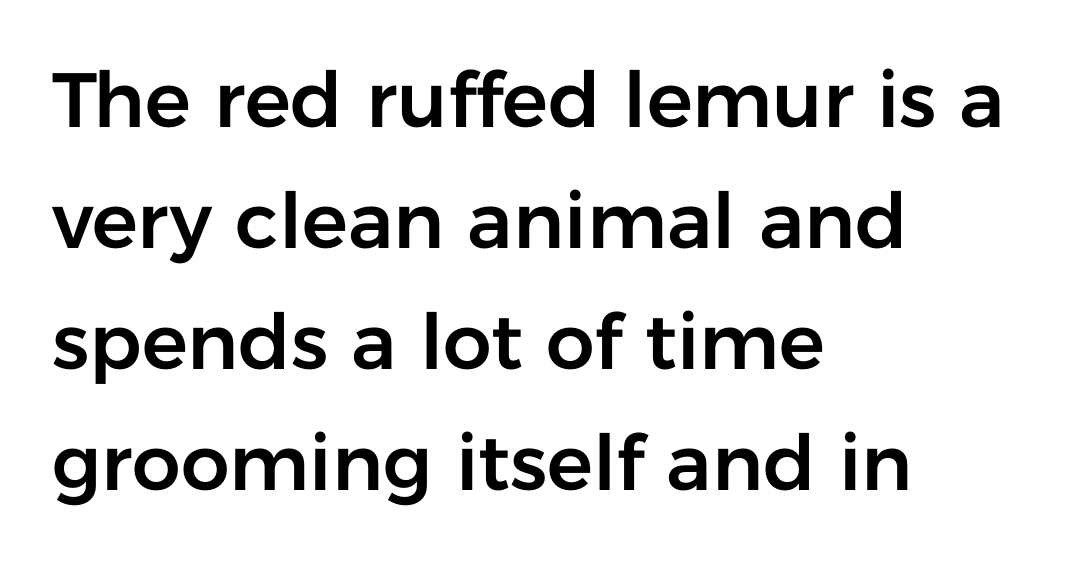
Think of a printed novel: that variable character pitch is what you see here. Glance below the letters and you will spot only blank space. Regarding serifs, this sample does without them. Notice how the passage keeps a crisp vertical edge on the left only. This block has exactly the height ordinary leading produces. When letters stand straight like this, we call the style roman or upright.
